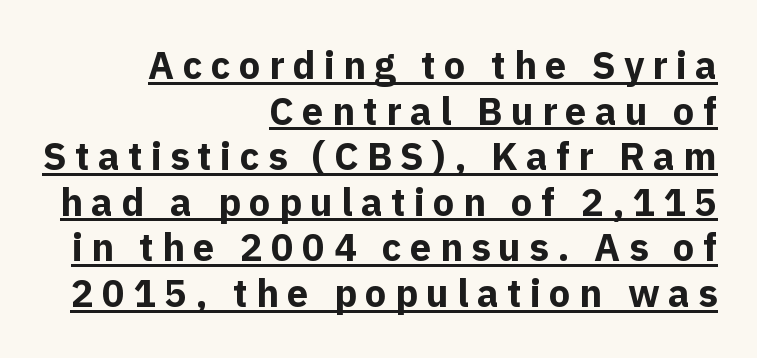
The image shows 38 px bold sans-serif type, upright; set right-aligned, line spacing 1.2x, unusually wide letter spacing (+0.22 em), underlined; a medium x-height.
